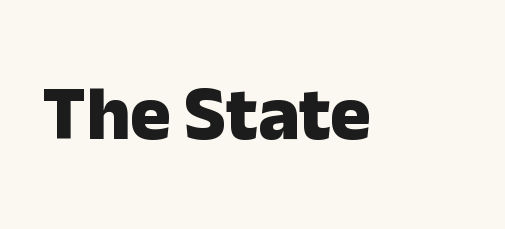
Do the letters lean? They stand straight. Serifs: no, the terminals of the letterforms are clean. The words here are not underlined. The glyphs have the mass of a bold cut. Varying glyph widths throughout — classic text-font behaviour. Observe the ordinary spacing: letters are neighbours, not strangers.
